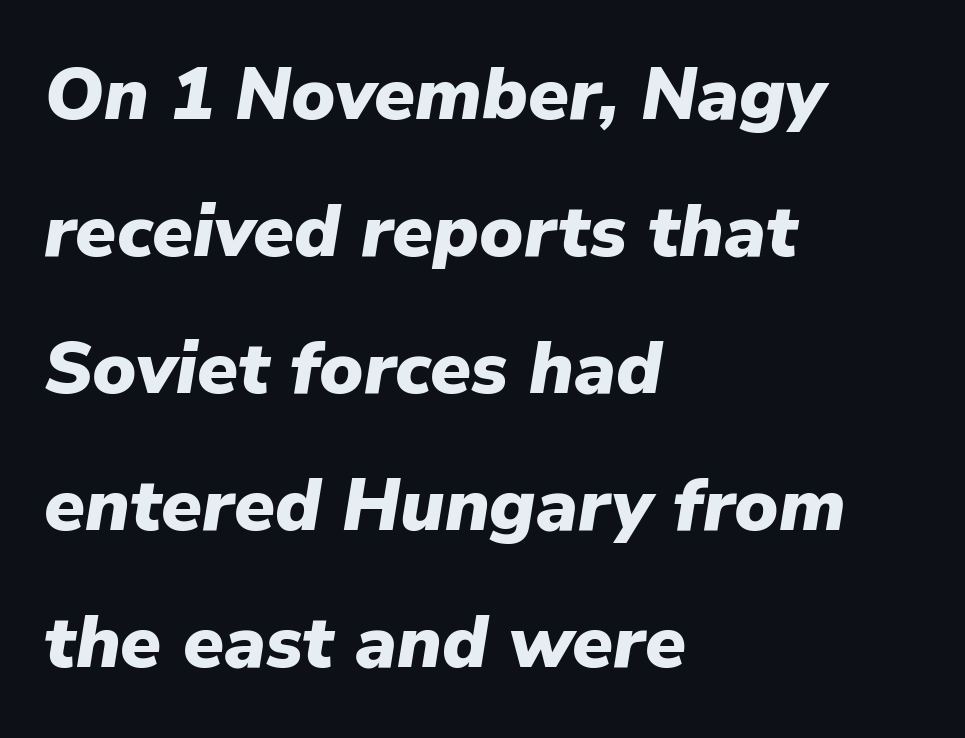
{"italic": "yes", "lean": "right", "slant_degrees": 9, "bold": "yes", "weight": "heavy", "width": "normal", "stroke_contrast": "low", "x_height": "medium", "monospaced": "no", "underline": "no", "align": "left", "line_spacing_ratio": 1.85, "letter_spacing": "normal", "letter_spacing_em": 0.0, "glyph_px": 74}
